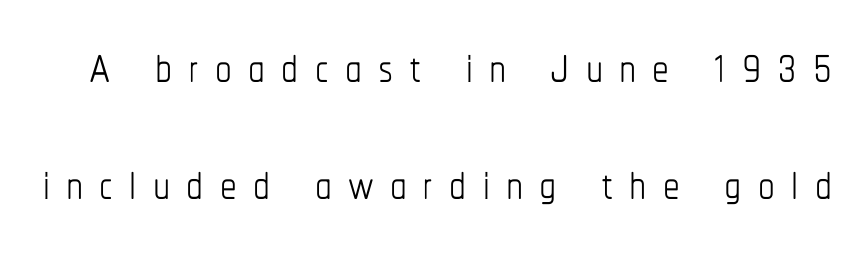
{"italic": "no", "bold": "no", "weight": "thin", "width": "condensed", "stroke_contrast": "low", "x_height": "medium", "monospaced": "no", "underline": "no", "line_spacing_ratio": 1.74, "letter_spacing": "wide", "letter_spacing_em": 0.24, "glyph_px": 67}
